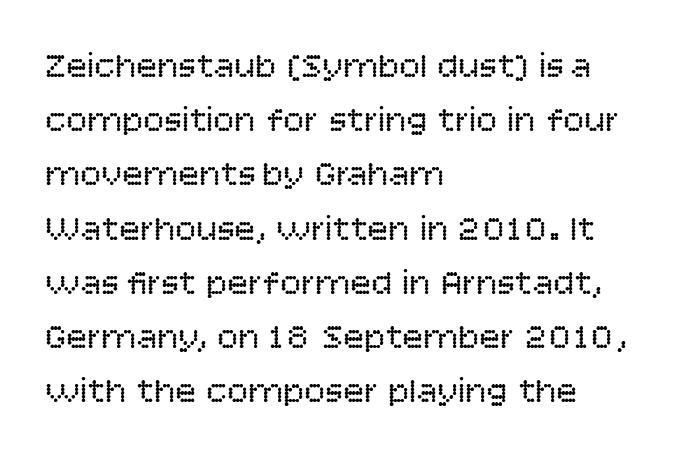
Q: Is the text bold? A: No.
Q: Is the text italic (slanted)? A: No, it is upright.
Q: Is the typeface a serif or a sans-serif typeface? A: Sans-serif.
Q: Is the text underlined? A: No.
Q: How is the paragraph aligned? A: Left-aligned.
Q: Is the spacing between letters normal or unusually wide? A: Normal.
Q: Is the spacing between lines tight, normal or loose? A: Normal.
Q: Width (condensed, normal, or wide)? A: Normal.
Q: Stroke contrast? A: Low.
Q: x-height? A: Large.
Q: Monospaced? A: No.
